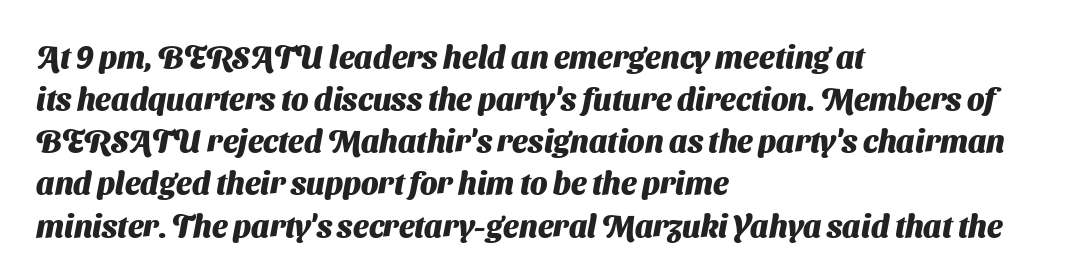
{"serif": "no", "bold": "yes", "weight": "heavy", "width": "normal", "stroke_contrast": "medium", "x_height": "medium", "monospaced": "no", "underline": "no", "align": "left", "line_spacing": "normal", "line_spacing_ratio": 1.36, "letter_spacing": "normal", "letter_spacing_em": 0.0, "glyph_px": 31}
